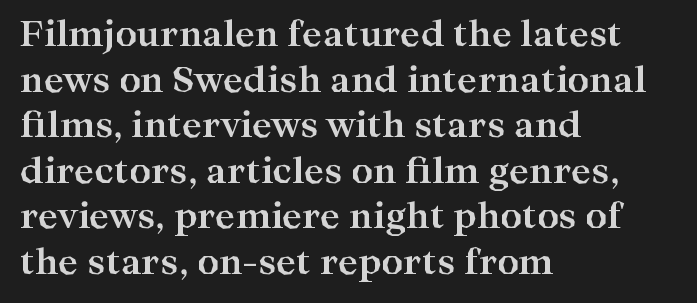
{"serif": "yes", "italic": "no", "bold": "yes", "weight": "bold", "width": "wide", "stroke_contrast": "high", "x_height": "medium", "monospaced": "no", "underline": "no", "align": "left", "line_spacing": "normal", "line_spacing_ratio": 1.34, "letter_spacing": "normal", "letter_spacing_em": 0.0, "glyph_px": 34}
